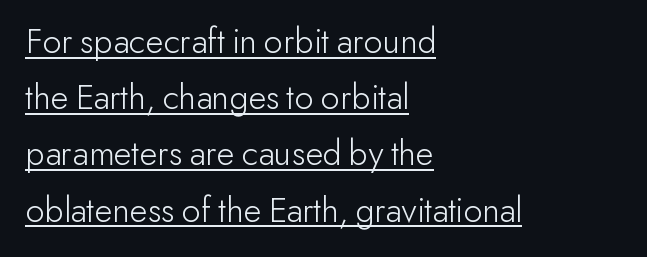
{"serif": "no", "italic": "no", "bold": "no", "weight": "light", "width": "normal", "stroke_contrast": "low", "x_height": "small", "monospaced": "no", "underline": "yes", "align": "left", "line_spacing": "normal", "line_spacing_ratio": 1.52, "letter_spacing": "normal", "letter_spacing_em": 0.0, "glyph_px": 37}
